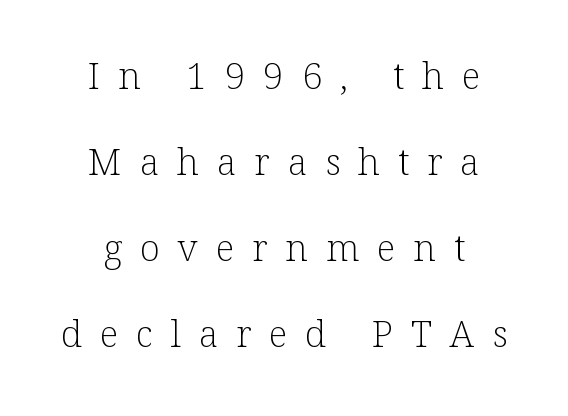
Q: Is the text bold? A: No.
Q: Is the text italic (slanted)? A: No, it is upright.
Q: Is the typeface a serif or a sans-serif typeface? A: Serif.
Q: Is the text underlined? A: No.
Q: How is the paragraph aligned? A: Centered.
Q: Is the spacing between letters normal or unusually wide? A: Unusually wide.
Q: Is the spacing between lines tight, normal or loose? A: Loose.
Q: Width (condensed, normal, or wide)? A: Normal.
Q: Stroke contrast? A: Low.
Q: x-height? A: Medium.
Q: Monospaced? A: No.
